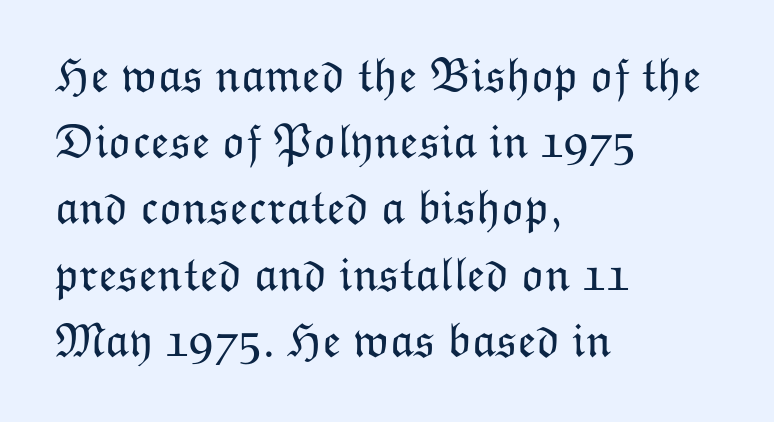
The image shows 48 px light type, upright; set left-aligned, normal line spacing (1.38x), normal letter spacing, not underlined; low stroke contrast and a medium x-height.
